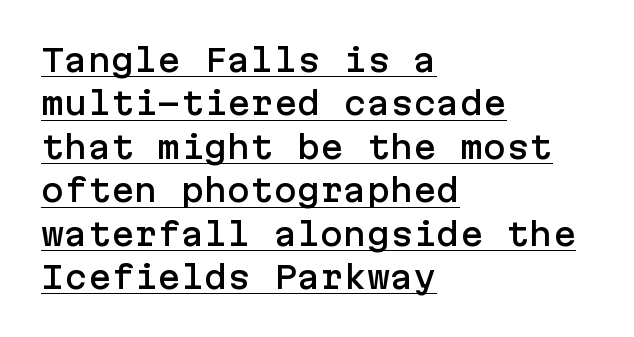
Q: Is the text italic (slanted)? A: No, it is upright.
Q: Is the typeface a serif or a sans-serif typeface? A: Sans-serif.
Q: Is the text underlined? A: Yes.
Q: How is the paragraph aligned? A: Left-aligned.
Q: Is the spacing between letters normal or unusually wide? A: Normal.
Q: Is the spacing between lines tight, normal or loose? A: Normal.
Q: Width (condensed, normal, or wide)? A: Normal.
Q: Stroke contrast? A: Low.
Q: x-height? A: Medium.
